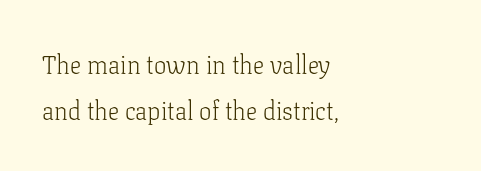
If you drew a line through each stem, it would be perfectly vertical. Spacing between characters is what you'd get straight out of the box. Anything drawn beneath the words? Only blank space. Typeset ragged right — the left edge is the straight one. The strokes are not fattened; the text isn't bold.
